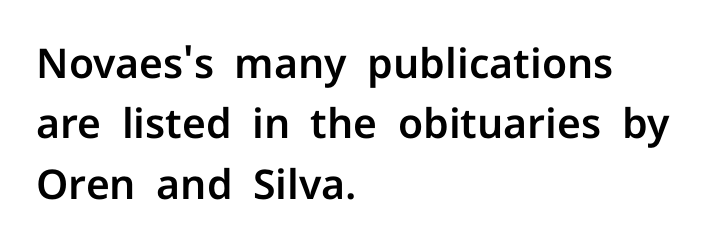
This is sans-serif lettering, the kind often seen on screens and signage. Is there much room between lines? A standard amount, neither cramped nor airy. Each word holds together tightly as a unit, with standard inter-letter gaps. The passage shown is not underscored anywhere. A typesetter would call this proportional, since set widths differ per character.
